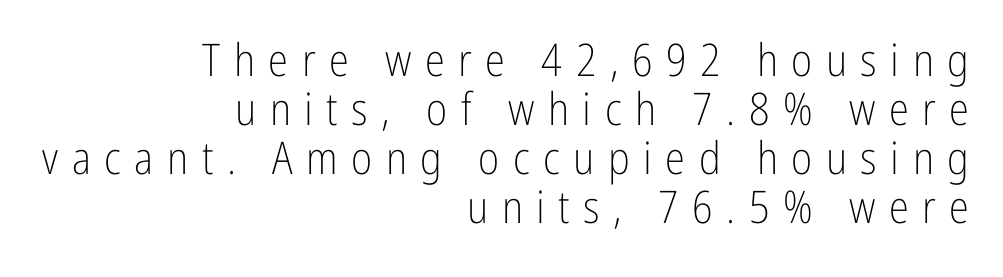
Q: Is the text bold? A: No.
Q: Is the text italic (slanted)? A: No, it is upright.
Q: Is the typeface a serif or a sans-serif typeface? A: Sans-serif.
Q: Is the text underlined? A: No.
Q: How is the paragraph aligned? A: Right-aligned.
Q: Is the spacing between letters normal or unusually wide? A: Unusually wide.
Q: Is the spacing between lines tight, normal or loose? A: Tight.
Q: Width (condensed, normal, or wide)? A: Condensed.
Q: Stroke contrast? A: Low.
Q: x-height? A: Medium.
Q: Monospaced? A: No.
